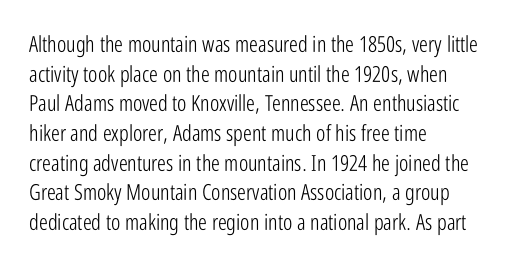
Q: Is the text bold? A: No.
Q: Is the text italic (slanted)? A: No, it is upright.
Q: Is the text underlined? A: No.
Q: How is the paragraph aligned? A: Left-aligned.
Q: Is the spacing between letters normal or unusually wide? A: Normal.
Q: Is the spacing between lines tight, normal or loose? A: Normal.
